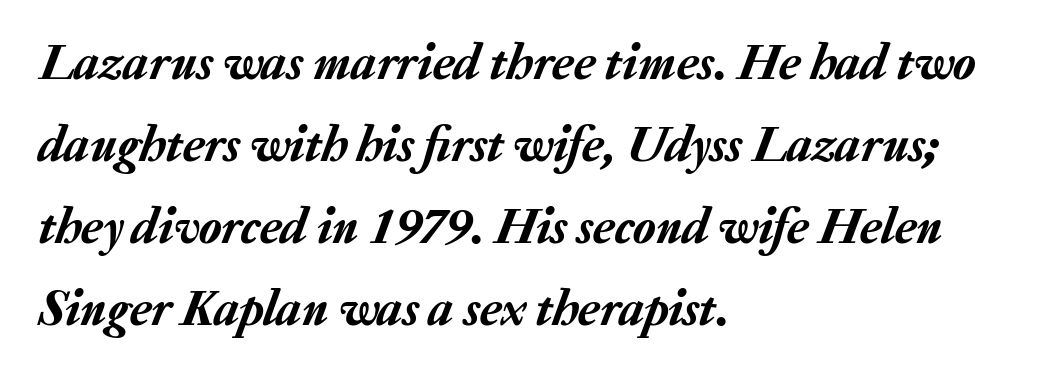
The image shows 52 px text type, italic (leaning right); set left-aligned, normal line spacing (1.58x), normal letter spacing, not underlined; low stroke contrast and a medium x-height.
